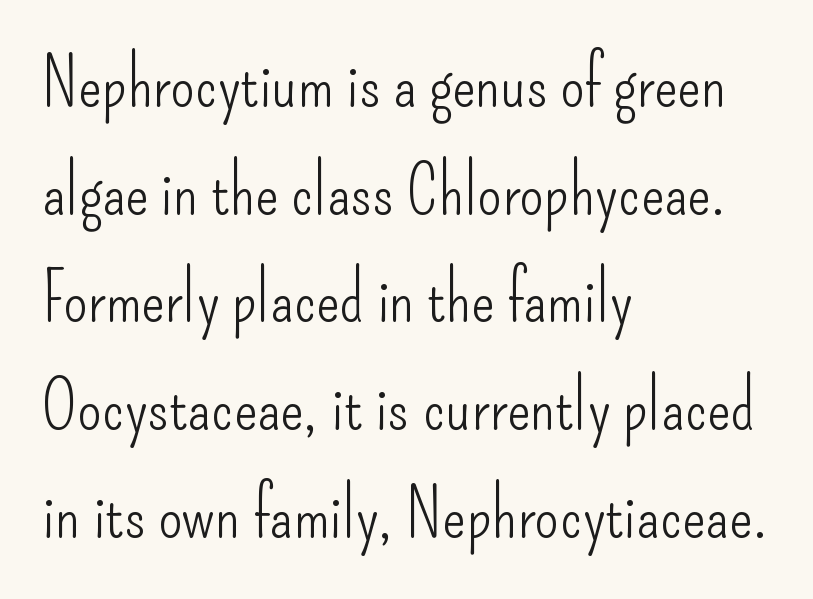
The image shows 69 px light, condensed sans-serif type, upright; set left-aligned, normal line spacing (1.56x), normal letter spacing, not underlined; low stroke contrast and a small x-height.
